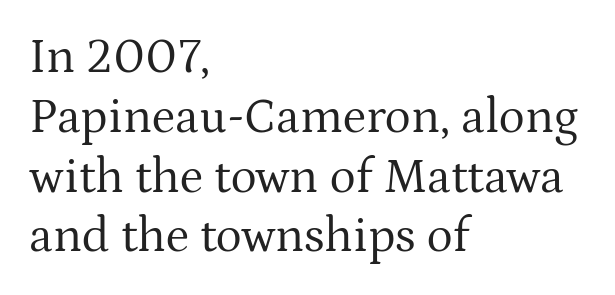
{"serif": "yes", "italic": "no", "bold": "no", "weight": "regular", "width": "normal", "stroke_contrast": "medium", "x_height": "medium", "monospaced": "no", "underline": "no", "align": "left", "line_spacing_ratio": 1.22, "letter_spacing": "normal", "letter_spacing_em": 0.0, "glyph_px": 49}
